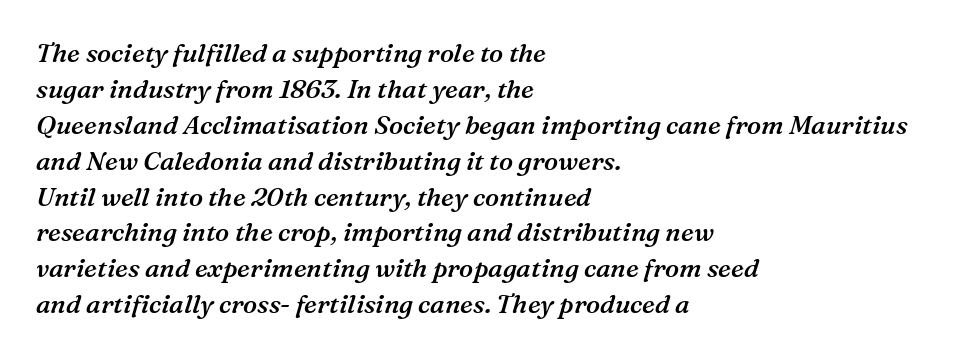
The image shows 26 px text type, italic (leaning right); set left-aligned, normal line spacing (1.38x), normal letter spacing, not underlined.
